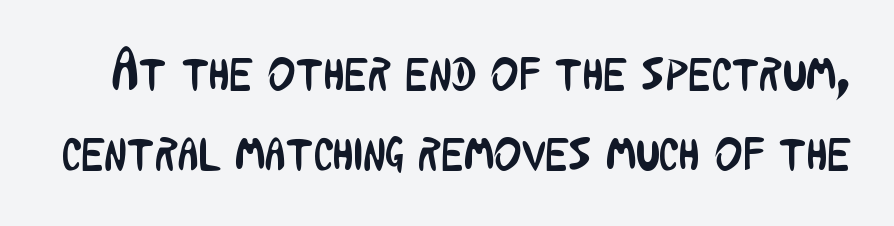
The image shows 59 px regular-weight, condensed sans-serif type, upright; set normal line spacing (1.35x), normal letter spacing, not underlined; low stroke contrast and a medium x-height.
